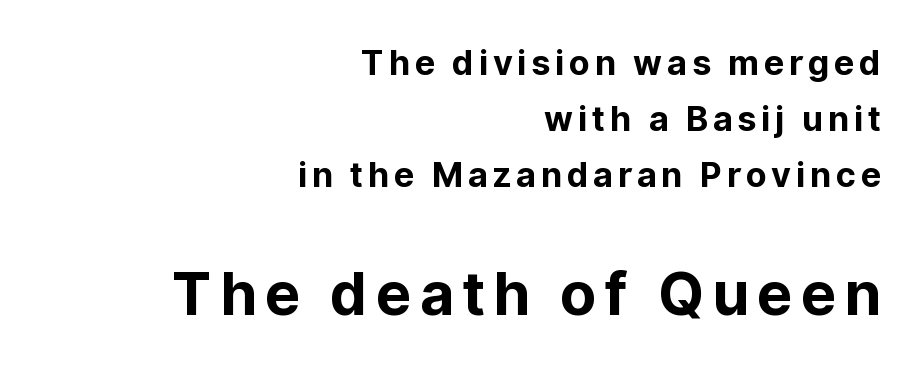
{"serif": "no", "italic": "no", "bold": "yes", "weight": "bold", "width": "normal", "stroke_contrast": "low", "x_height": "medium", "monospaced": "no", "underline": "no", "align": "right", "line_spacing": "normal", "line_spacing_ratio": 1.65, "larger_block": "second", "size_ratio": 1.74, "glyph_px": 59}
